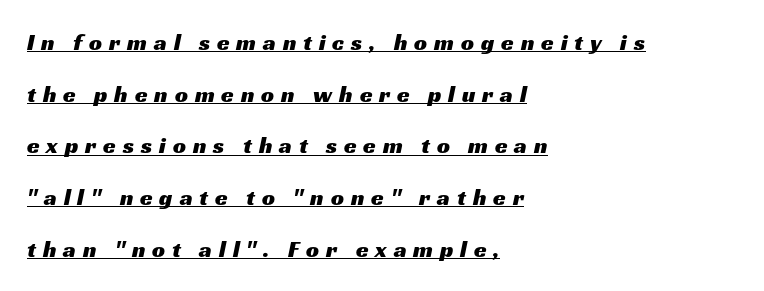
Vertically, the passage feels expansive, rows floating well apart. Words appear elongated and porous because spacing is wide. The string is rendered with underlining switched on. The rendering anchors every line to the left-hand side.
